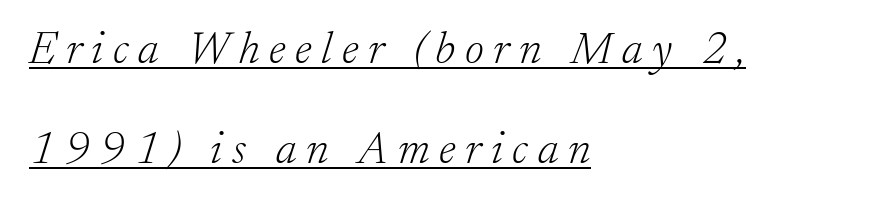
The words here are underlined. The passage shown is typeset with a serif family. Proportional: the letters do not fall into vertical columns. Observe the lean: these are italic letterforms. The designer dialed line spacing up above the default. Does the copy run flush right? No — it runs flush left.
